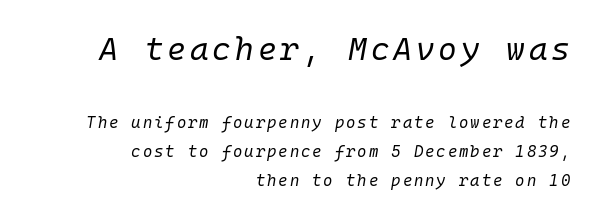
The image shows 32 px regular-weight type, italic (leaning right), monospaced; set right-aligned, line spacing 1.8x, not underlined; the first (top) block is 2.0x larger; low stroke contrast and a medium x-height.
